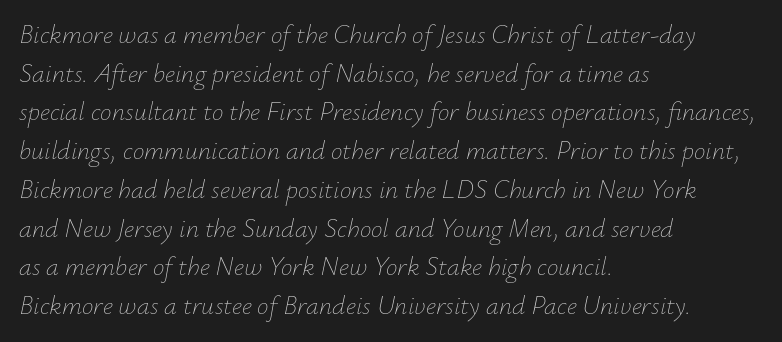
Whoever set this chose a conventional vertical rhythm. The passage is arranged the way most books set body copy — flush left. The letterforms sit shoulder to shoulder at normal distance. Slant detected: the letters are inclined. Honestly, there is no underline to notice here at all. The typesetting does not lean heavy: it is not bold.
